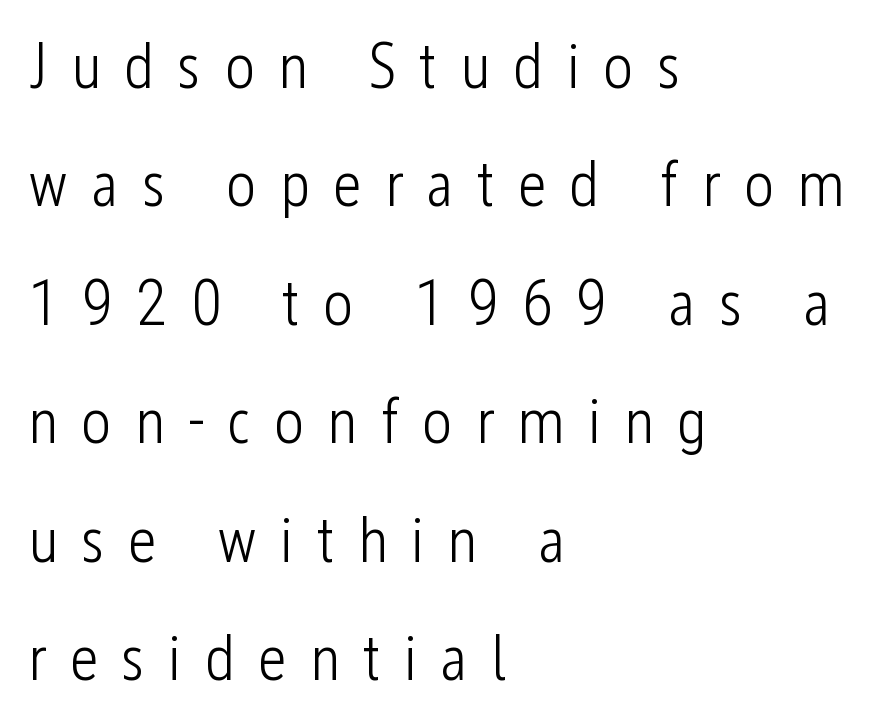
{"serif": "no", "italic": "no", "bold": "no", "weight": "light", "width": "condensed", "stroke_contrast": "low", "x_height": "medium", "monospaced": "no", "underline": "no", "align": "left", "line_spacing_ratio": 1.85, "letter_spacing": "wide", "letter_spacing_em": 0.36, "glyph_px": 64}
